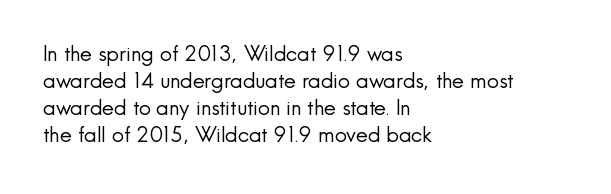
Q: Is the text bold? A: No.
Q: Is the text italic (slanted)? A: No, it is upright.
Q: Is the text underlined? A: No.
Q: How is the paragraph aligned? A: Left-aligned.
Q: Is the spacing between letters normal or unusually wide? A: Normal.
Q: Is the spacing between lines tight, normal or loose? A: Normal.
